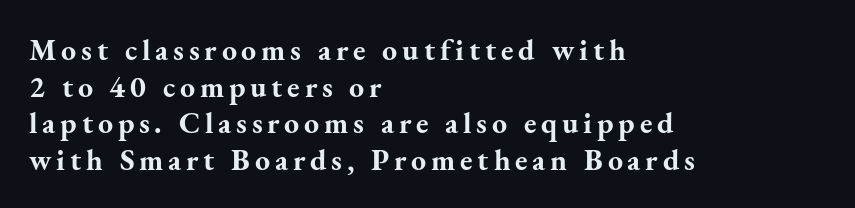
{"serif": "yes", "italic": "no", "bold": "yes", "weight": "bold", "width": "normal", "stroke_contrast": "medium", "x_height": "small", "monospaced": "no", "underline": "no", "align": "left", "line_spacing_ratio": 1.22, "glyph_px": 30}
